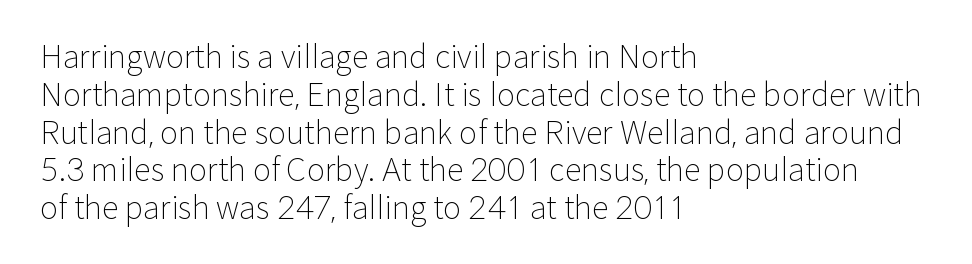
{"serif": "no", "italic": "no", "bold": "no", "weight": "light", "width": "normal", "stroke_contrast": "low", "x_height": "medium", "monospaced": "no", "underline": "no", "align": "left", "line_spacing_ratio": 1.22, "letter_spacing": "normal", "letter_spacing_em": 0.0, "glyph_px": 31}
